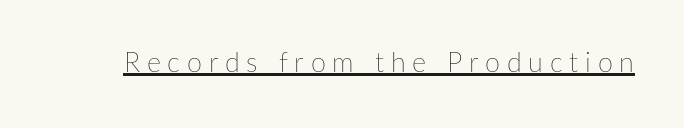
The image shows 27 px text type, upright; set unusually wide letter spacing (+0.25 em), underlined.
